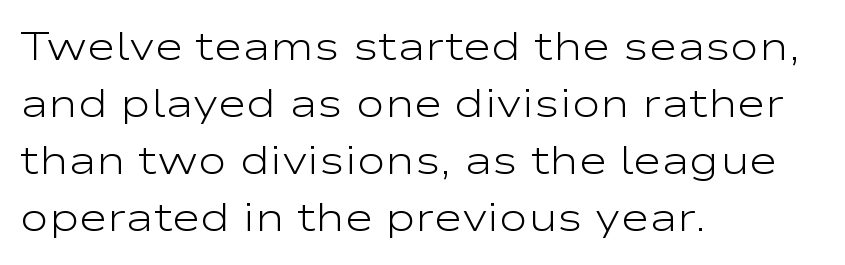
Q: Is the text bold? A: No.
Q: Is the text italic (slanted)? A: No, it is upright.
Q: Is the typeface a serif or a sans-serif typeface? A: Sans-serif.
Q: Is the text underlined? A: No.
Q: How is the paragraph aligned? A: Left-aligned.
Q: Is the spacing between letters normal or unusually wide? A: Normal.
Q: Is the spacing between lines tight, normal or loose? A: Normal.
Q: Width (condensed, normal, or wide)? A: Wide.
Q: Stroke contrast? A: Low.
Q: x-height? A: Medium.
Q: Monospaced? A: No.
